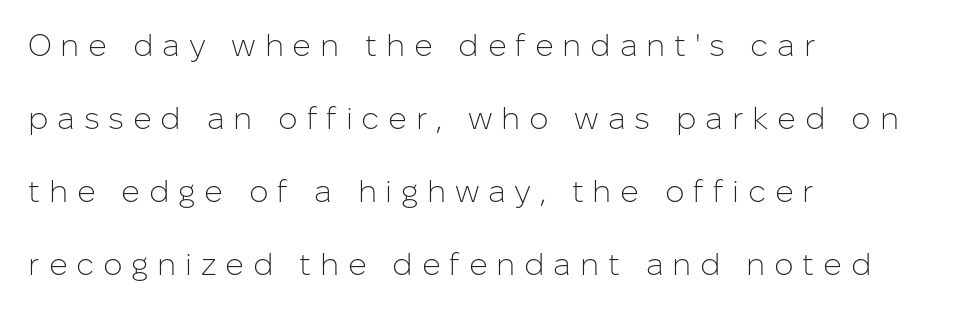
The image shows 31 px light sans-serif type, upright; set left-aligned, loose line spacing (2.35x), unusually wide letter spacing (+0.28 em), not underlined; low stroke contrast and a medium x-height.
